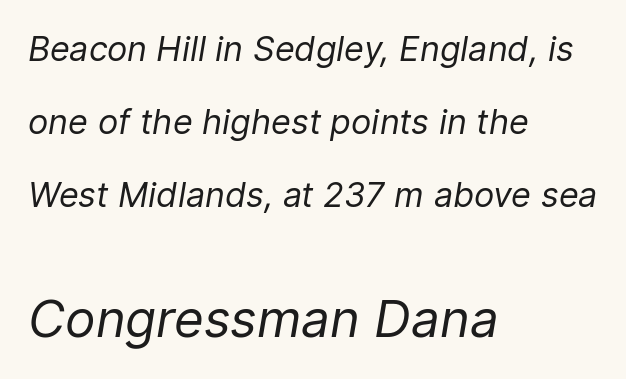
Would a proofreader flag this as italicized? Yes. Two sizes are in play, and the larger belongs to the second block. There is no visible air inserted between adjacent glyphs. Lines of text with bare space underneath. The designer dialed line spacing up above the default.
